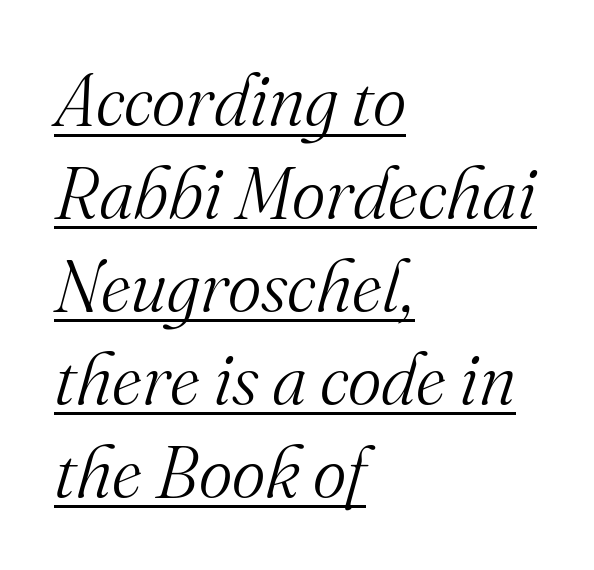
{"serif": "yes", "italic": "yes", "lean": "right", "slant_degrees": 16, "bold": "no", "weight": "light", "width": "normal", "stroke_contrast": "medium", "x_height": "small", "monospaced": "no", "underline": "yes", "align": "left", "line_spacing": "normal", "line_spacing_ratio": 1.29, "letter_spacing": "normal", "letter_spacing_em": 0.0, "glyph_px": 72}
